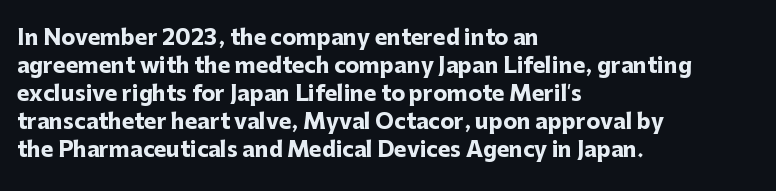
Q: Is the text bold? A: Yes.
Q: Is the text italic (slanted)? A: No, it is upright.
Q: Is the text underlined? A: No.
Q: How is the paragraph aligned? A: Left-aligned.
Q: Is the spacing between letters normal or unusually wide? A: Normal.
Q: Is the spacing between lines tight, normal or loose? A: Normal.
